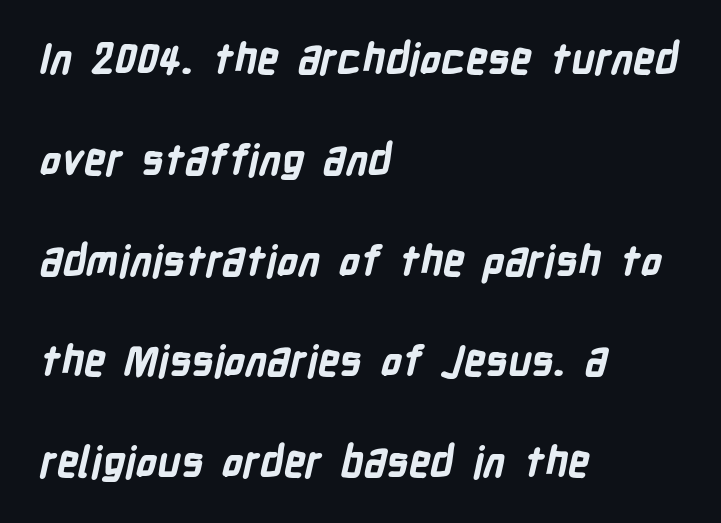
Q: Is the text bold? A: Yes.
Q: Is the typeface a serif or a sans-serif typeface? A: Sans-serif.
Q: Is the text underlined? A: No.
Q: How is the paragraph aligned? A: Left-aligned.
Q: Is the spacing between letters normal or unusually wide? A: Normal.
Q: Is the spacing between lines tight, normal or loose? A: Loose.
Q: Width (condensed, normal, or wide)? A: Condensed.
Q: Stroke contrast? A: Low.
Q: x-height? A: Medium.
Q: Monospaced? A: No.
